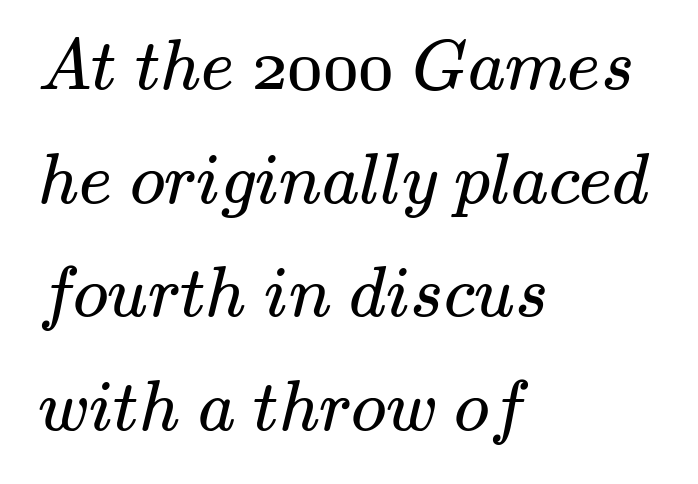
The image shows 71 px regular-weight, wide serif type; set left-aligned, normal line spacing (1.6x), normal letter spacing, not underlined; medium stroke contrast and a small x-height.
